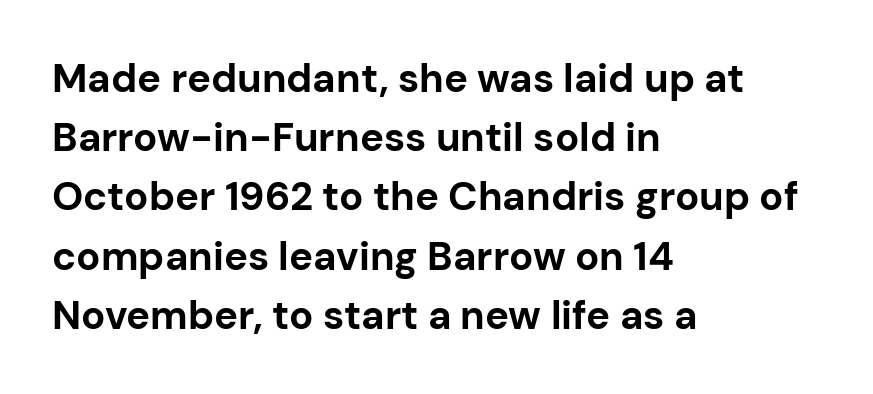
Spacing verdict: proportional, widths tailored to each character. Whoever set this chose a conventional vertical rhythm. Posture: vertical. Characters follow at the spacing the type designer built in. The space directly below the letters is spotless. If you drew a ruler down the left edge, every line would touch it.
